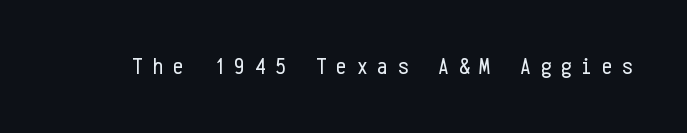
{"italic": "no", "bold": "no", "underline": "no", "letter_spacing": "wide", "letter_spacing_em": 0.4, "glyph_px": 24}
